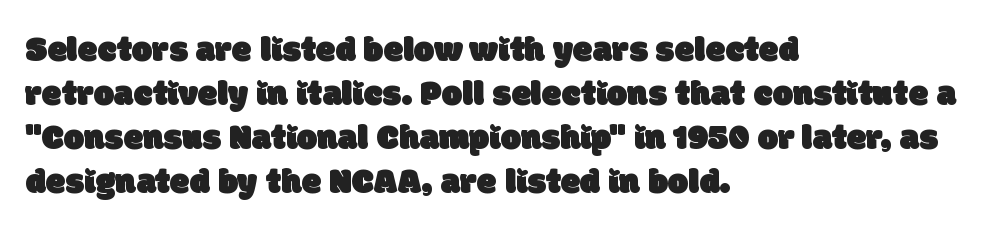
{"serif": "no", "width": "normal", "stroke_contrast": "low", "x_height": "large", "monospaced": "no", "underline": "no", "align": "left", "line_spacing_ratio": 1.22, "letter_spacing": "normal", "letter_spacing_em": 0.0, "glyph_px": 36}
